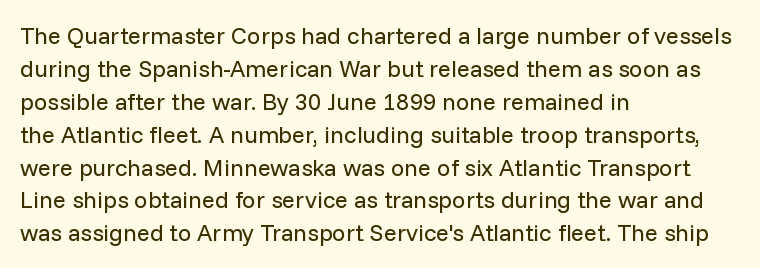
These lines stack with their left ends in a neat column. Letters rest on an invisible, unmarked baseline. The lines sit at an ordinary, default distance from one another. The type sits square on the baseline with zero lean. No letter is thick-stroked: the sample isn't bold. Default kerning and tracking; the words read as compact shapes.
